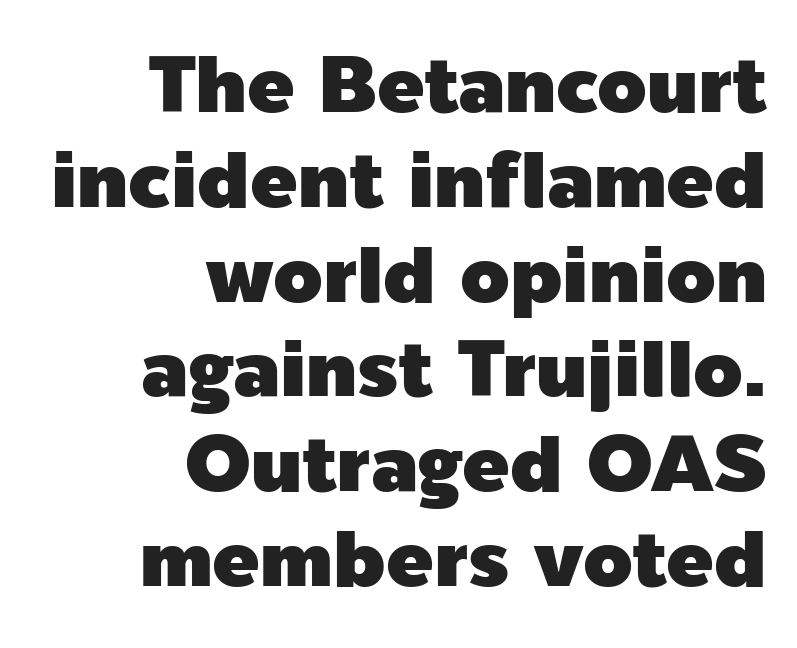
Q: Is the text italic (slanted)? A: No, it is upright.
Q: Is the typeface a serif or a sans-serif typeface? A: Sans-serif.
Q: Is the text underlined? A: No.
Q: How is the paragraph aligned? A: Right-aligned.
Q: Is the spacing between letters normal or unusually wide? A: Normal.
Q: Width (condensed, normal, or wide)? A: Normal.
Q: x-height? A: Medium.
Q: Monospaced? A: No.
